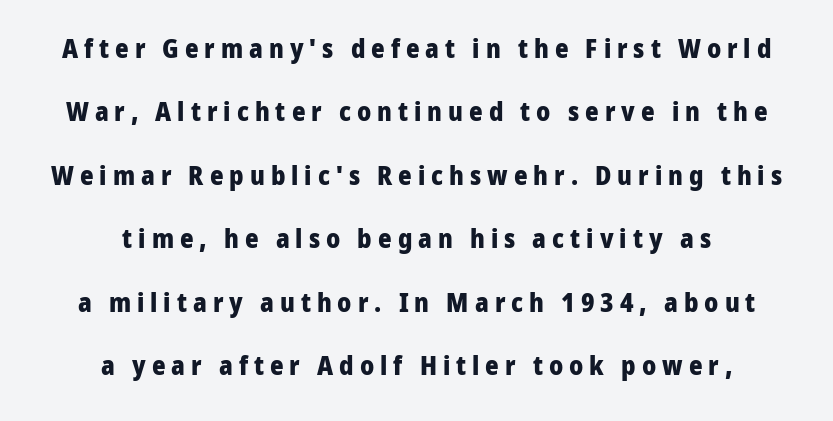
The image shows 26 px bold type, upright; set centered, loose line spacing (2.44x), unusually wide letter spacing (+0.23 em), not underlined.
